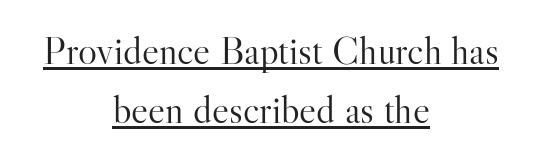
Q: Is the text bold? A: No.
Q: Is the text italic (slanted)? A: No, it is upright.
Q: Is the typeface a serif or a sans-serif typeface? A: Serif.
Q: Is the text underlined? A: Yes.
Q: How is the paragraph aligned? A: Centered.
Q: Is the spacing between letters normal or unusually wide? A: Normal.
Q: Is the spacing between lines tight, normal or loose? A: Normal.
Q: Width (condensed, normal, or wide)? A: Normal.
Q: Stroke contrast? A: High.
Q: x-height? A: Small.
Q: Monospaced? A: No.
